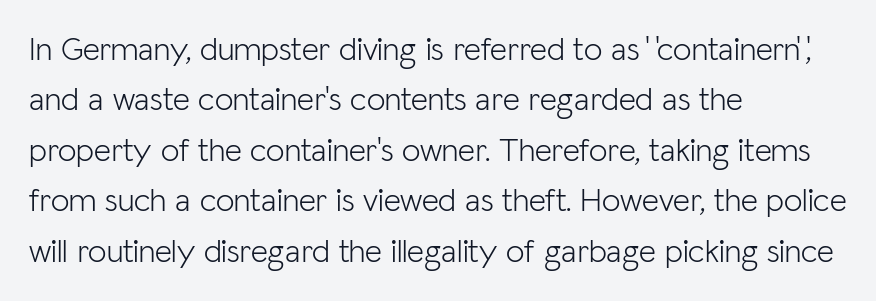
The image shows 33 px light sans-serif type, upright; set left-aligned, normal line spacing (1.53x), normal letter spacing, not underlined; low stroke contrast and a medium x-height.
